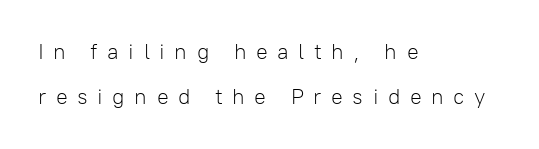
The lettering holds an erect, upright posture throughout. Stroke thickness stays within the range of a standard reading face or lighter. Spacing between characters has been opened up far beyond the box default. This block would shrink considerably if given ordinary leading; it's expanded now.
